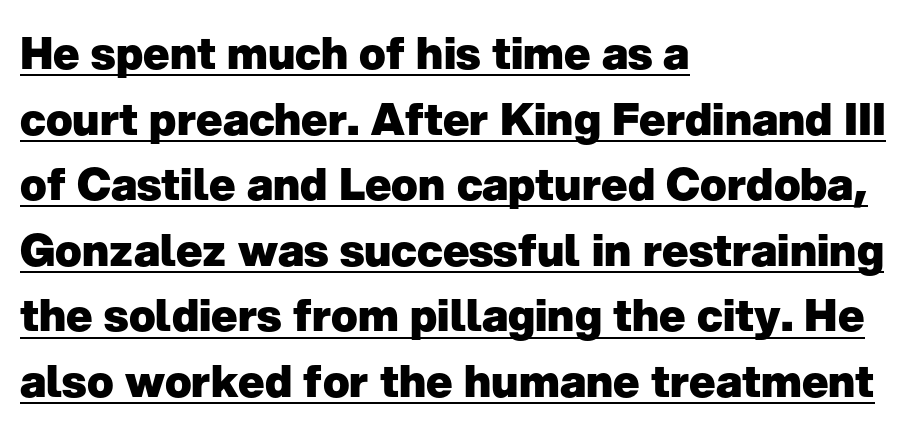
The image shows 44 px heavy sans-serif type, upright; set left-aligned, normal line spacing (1.49x), normal letter spacing, underlined; low stroke contrast and a medium x-height.
